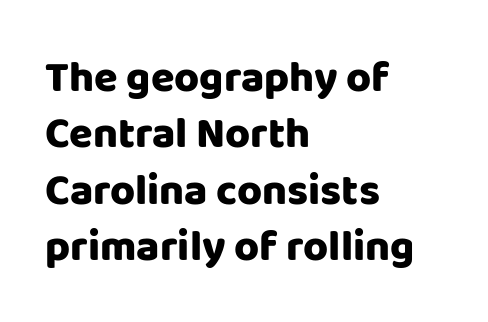
{"serif": "no", "italic": "no", "bold": "yes", "weight": "heavy", "width": "normal", "stroke_contrast": "low", "x_height": "large", "monospaced": "no", "underline": "no", "align": "left", "line_spacing": "normal", "line_spacing_ratio": 1.31, "letter_spacing": "normal", "letter_spacing_em": 0.0, "glyph_px": 43}
